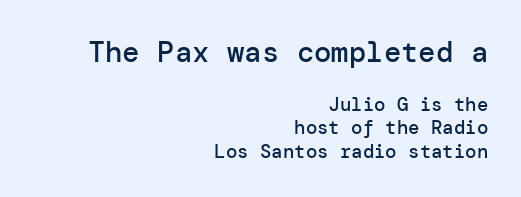
{"serif": "no", "italic": "no", "bold": "semi", "weight": "semibold", "width": "normal", "stroke_contrast": "low", "x_height": "medium", "underline": "no", "align": "right", "line_spacing_ratio": 1.23, "letter_spacing": "normal", "letter_spacing_em": 0.0, "larger_block": "first", "size_ratio": 1.53, "glyph_px": 29}
